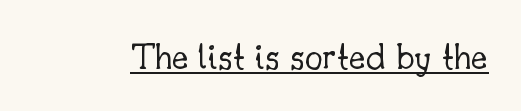
Q: Is the text bold? A: No.
Q: Is the text italic (slanted)? A: No, it is upright.
Q: Is the text underlined? A: Yes.
Q: Is the spacing between letters normal or unusually wide? A: Normal.
Q: Width (condensed, normal, or wide)? A: Normal.
Q: Stroke contrast? A: Low.
Q: x-height? A: Small.
Q: Monospaced? A: No.
